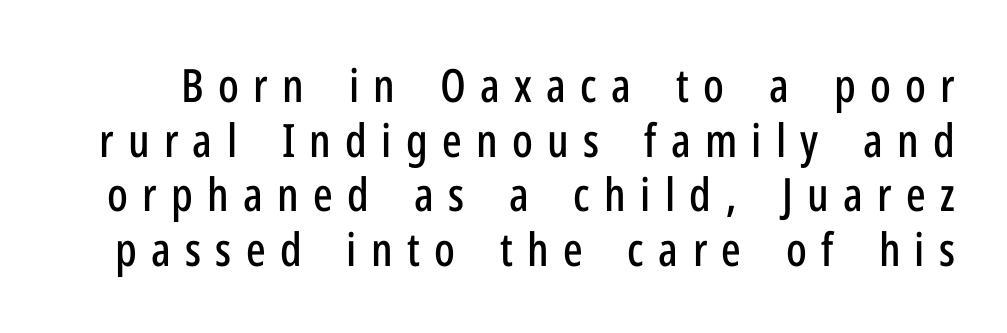
Examine the stroke ends and you'll find no serifs. This sample has the flowing, uneven cadence of proportional lettering. A clean baseline with only descenders dipping below it. Someone cranked the tracking dial way up on this one.
